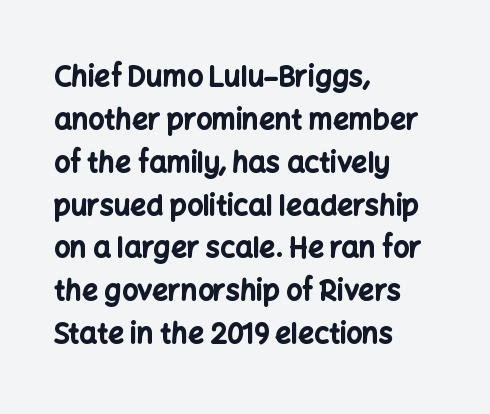
{"serif": "no", "italic": "no", "bold": "yes", "weight": "bold", "width": "normal", "stroke_contrast": "low", "x_height": "medium", "monospaced": "no", "underline": "no", "align": "left", "line_spacing": "normal", "line_spacing_ratio": 1.53, "letter_spacing": "normal", "letter_spacing_em": 0.0, "glyph_px": 28}
